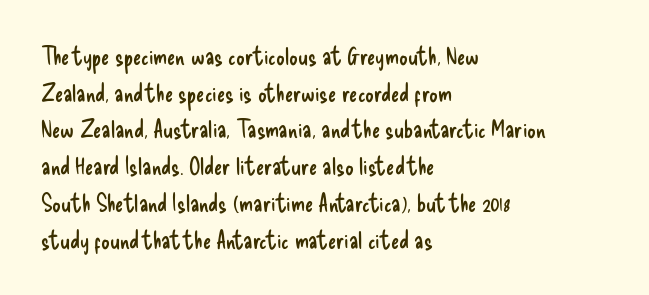
{"italic": "no", "bold": "no", "underline": "no", "align": "left", "line_spacing": "normal", "line_spacing_ratio": 1.53, "letter_spacing": "normal", "letter_spacing_em": 0.0, "glyph_px": 24}
